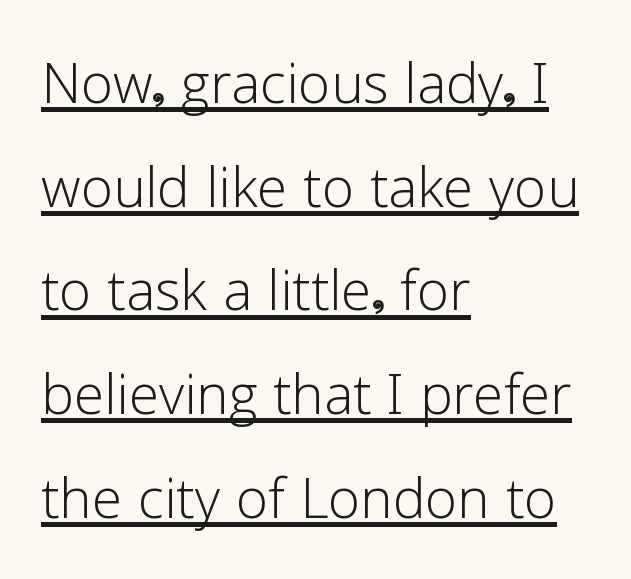
Q: Is the text bold? A: No.
Q: Is the text italic (slanted)? A: No, it is upright.
Q: Is the typeface a serif or a sans-serif typeface? A: Sans-serif.
Q: Is the text underlined? A: Yes.
Q: How is the paragraph aligned? A: Left-aligned.
Q: Is the spacing between letters normal or unusually wide? A: Normal.
Q: Is the spacing between lines tight, normal or loose? A: Normal.
Q: Width (condensed, normal, or wide)? A: Normal.
Q: Stroke contrast? A: Low.
Q: x-height? A: Medium.
Q: Monospaced? A: No.
